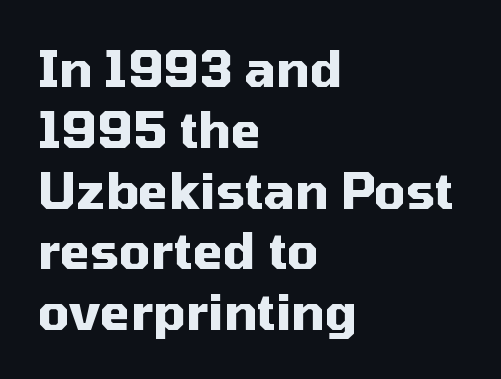
{"serif": "no", "italic": "no", "bold": "yes", "weight": "heavy", "width": "normal", "stroke_contrast": "medium", "x_height": "medium", "monospaced": "no", "underline": "no", "align": "left", "line_spacing_ratio": 1.24, "letter_spacing": "normal", "letter_spacing_em": 0.0, "glyph_px": 49}
